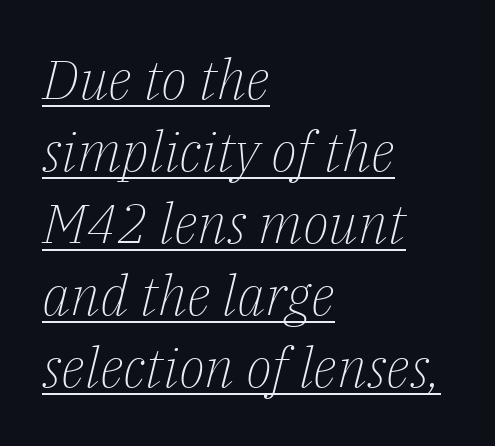
Q: Is the text bold? A: No.
Q: Is the text italic (slanted)? A: Yes, it leans right by about 14 degrees.
Q: Is the typeface a serif or a sans-serif typeface? A: Serif.
Q: Is the text underlined? A: Yes.
Q: How is the paragraph aligned? A: Left-aligned.
Q: Is the spacing between letters normal or unusually wide? A: Normal.
Q: Is the spacing between lines tight, normal or loose? A: Normal.
Q: Width (condensed, normal, or wide)? A: Normal.
Q: Stroke contrast? A: Low.
Q: x-height? A: Medium.
Q: Monospaced? A: No.
